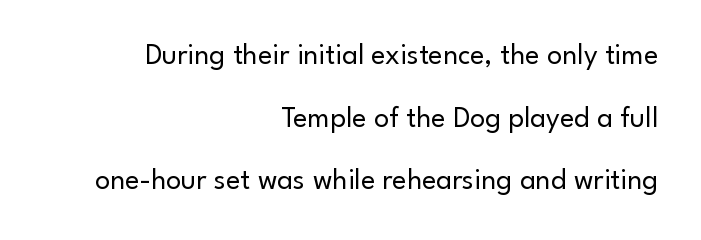
Q: Is the text bold? A: No.
Q: Is the text italic (slanted)? A: No, it is upright.
Q: Is the typeface a serif or a sans-serif typeface? A: Sans-serif.
Q: Is the text underlined? A: No.
Q: How is the paragraph aligned? A: Right-aligned.
Q: Is the spacing between letters normal or unusually wide? A: Normal.
Q: Is the spacing between lines tight, normal or loose? A: Loose.
Q: Width (condensed, normal, or wide)? A: Normal.
Q: Stroke contrast? A: Low.
Q: x-height? A: Small.
Q: Monospaced? A: No.
